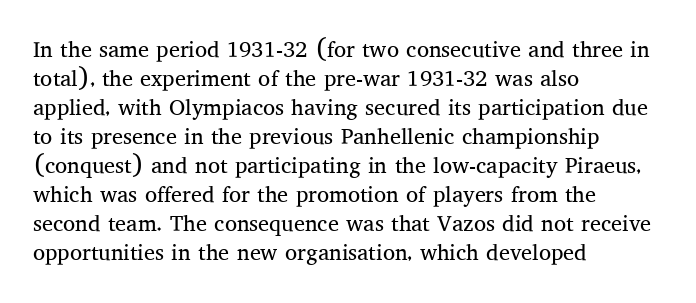
Tall strokes in this sample are plumb rather than angled. The passage shown has conventional tracking throughout. Every row of glyphs begins at an identical x-position on the left. A normal amount of white space separates one row of letters from the next. Type without underlining.
